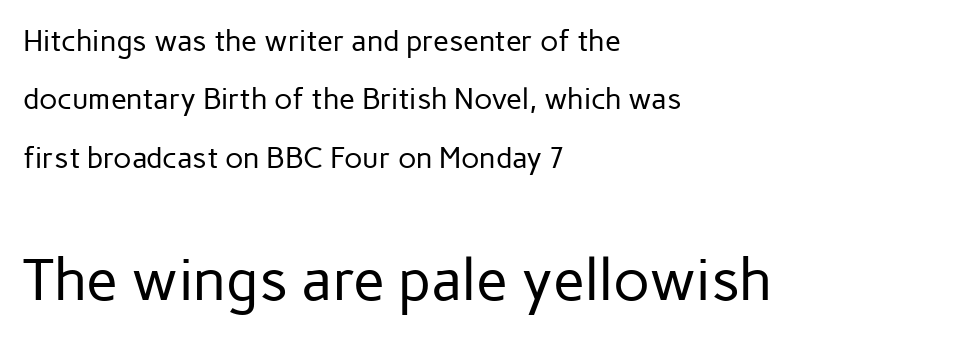
{"serif": "no", "italic": "no", "bold": "no", "weight": "regular", "width": "normal", "stroke_contrast": "low", "x_height": "medium", "monospaced": "no", "underline": "no", "align": "left", "line_spacing": "loose", "line_spacing_ratio": 2.01, "letter_spacing": "normal", "letter_spacing_em": 0.0, "larger_block": "second", "size_ratio": 2.0, "glyph_px": 58}
